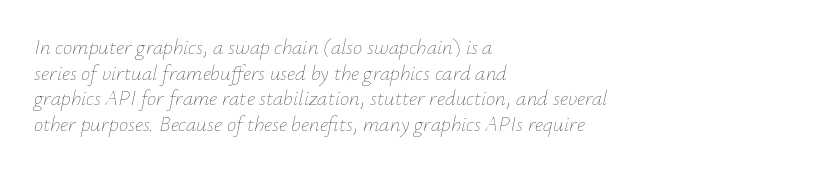
Q: Is the text bold? A: No.
Q: Is the text italic (slanted)? A: Yes, it leans right by about 12 degrees.
Q: Is the text underlined? A: No.
Q: How is the paragraph aligned? A: Left-aligned.
Q: Is the spacing between letters normal or unusually wide? A: Normal.
